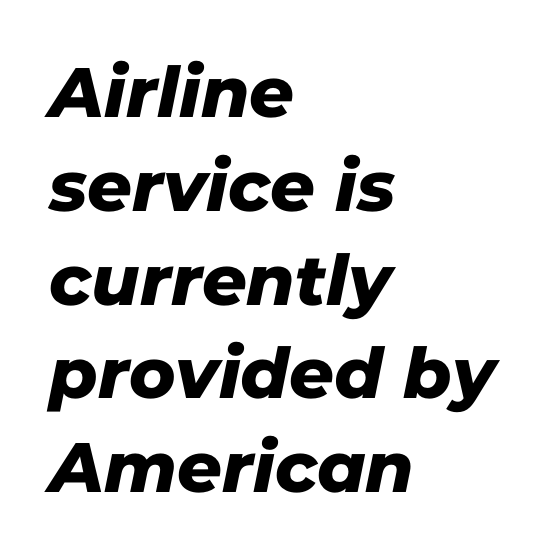
{"serif": "no", "width": "normal", "stroke_contrast": "low", "x_height": "medium", "monospaced": "no", "underline": "no", "align": "left", "line_spacing": "normal", "line_spacing_ratio": 1.34, "letter_spacing": "normal", "letter_spacing_em": 0.0, "glyph_px": 70}
